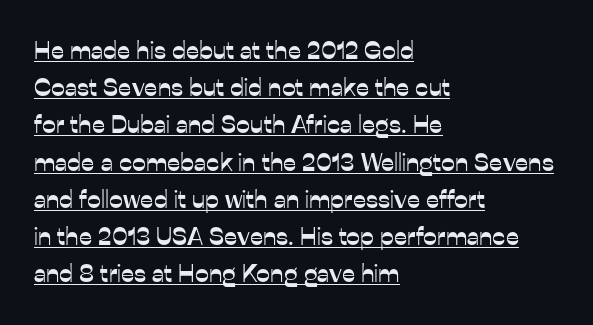
Q: Is the text italic (slanted)? A: No, it is upright.
Q: Is the text underlined? A: Yes.
Q: How is the paragraph aligned? A: Left-aligned.
Q: Is the spacing between letters normal or unusually wide? A: Normal.
Q: Is the spacing between lines tight, normal or loose? A: Normal.
